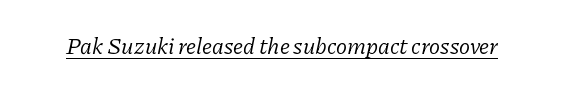
Underlining? Definitely there. A typesetter would mark this as italic. Counters stay open thanks to moderate or lighter strokes. Each word holds together tightly as a unit, with standard inter-letter gaps.
